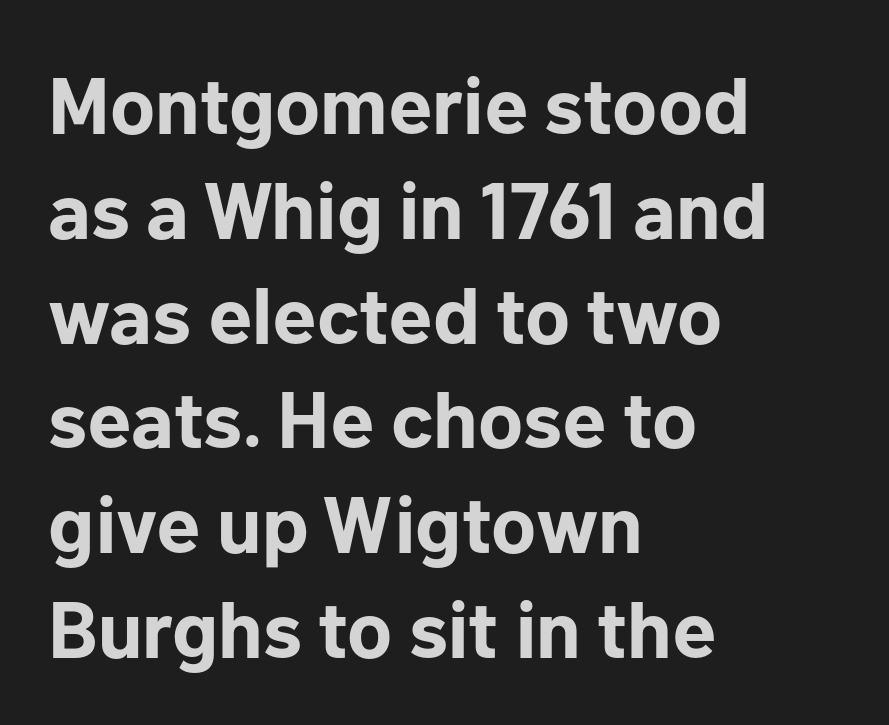
{"serif": "no", "italic": "no", "bold": "yes", "weight": "bold", "width": "normal", "stroke_contrast": "low", "x_height": "medium", "monospaced": "no", "underline": "no", "align": "left", "line_spacing": "normal", "line_spacing_ratio": 1.31, "letter_spacing": "normal", "letter_spacing_em": 0.0, "glyph_px": 80}
